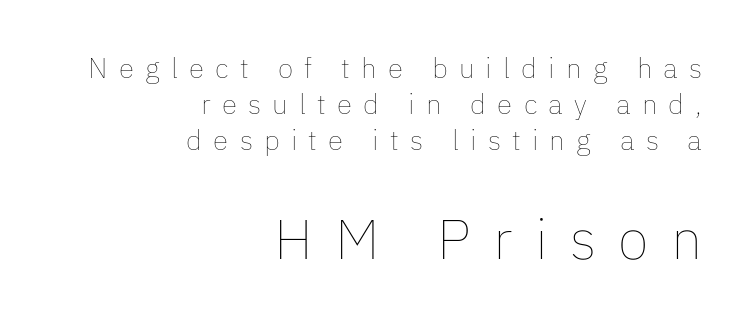
{"italic": "no", "bold": "no", "weight": "thin", "width": "normal", "stroke_contrast": "low", "x_height": "medium", "monospaced": "no", "underline": "no", "align": "right", "line_spacing": "normal", "line_spacing_ratio": 1.28, "letter_spacing": "wide", "letter_spacing_em": 0.4, "larger_block": "second", "size_ratio": 2.0, "glyph_px": 56}
